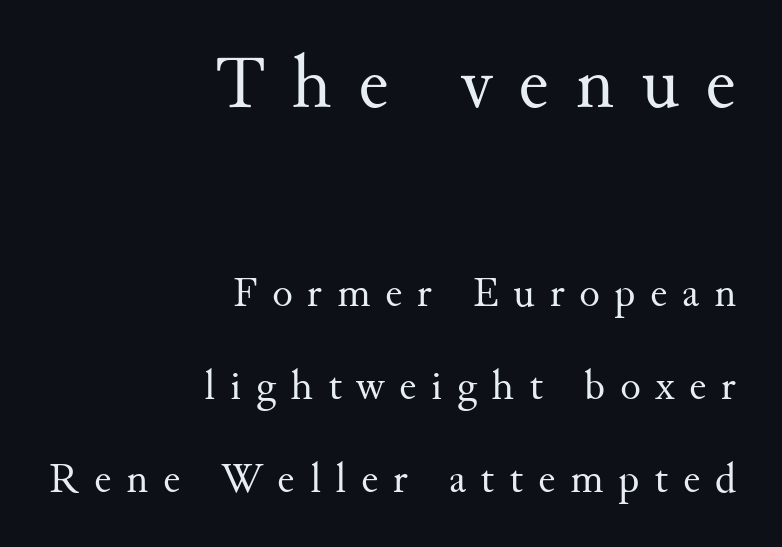
{"serif": "yes", "italic": "no", "bold": "no", "weight": "regular", "width": "normal", "stroke_contrast": "medium", "x_height": "small", "monospaced": "no", "underline": "no", "align": "right", "line_spacing": "loose", "line_spacing_ratio": 2.16, "letter_spacing": "wide", "letter_spacing_em": 0.34, "larger_block": "first", "size_ratio": 1.77, "glyph_px": 76}
